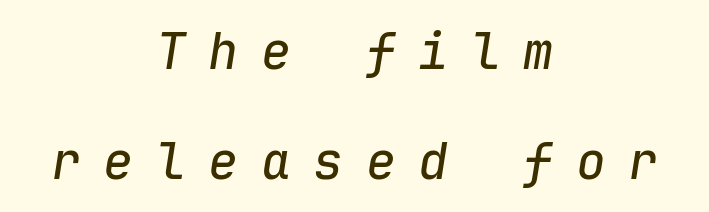
The image shows 50 px text type, italic (leaning right), monospaced; set centered, loose line spacing (2.2x), unusually wide letter spacing (+0.45 em), not underlined; low stroke contrast and a medium x-height.
